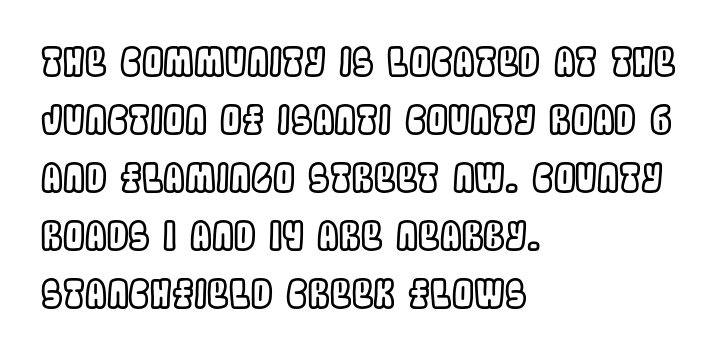
The image shows 39 px condensed type, upright; set left-aligned, normal line spacing (1.49x), normal letter spacing, not underlined; a large x-height.
